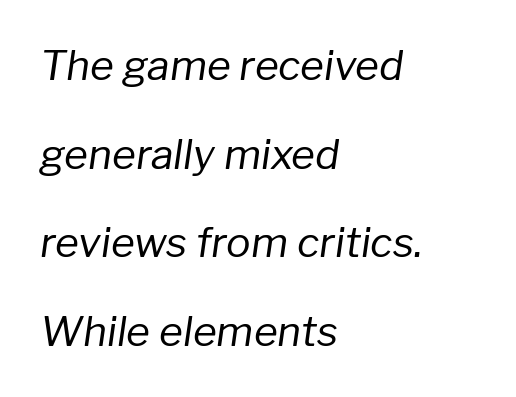
The image shows 41 px regular-weight type, italic (leaning right); set left-aligned, loose line spacing (2.16x), normal letter spacing, not underlined; low stroke contrast and a medium x-height.
